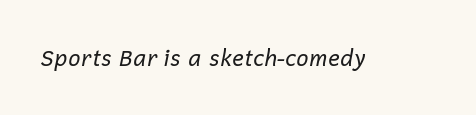
{"italic": "yes", "lean": "right", "slant_degrees": 12, "bold": "no", "underline": "no", "letter_spacing": "normal", "letter_spacing_em": 0.0, "glyph_px": 22}
